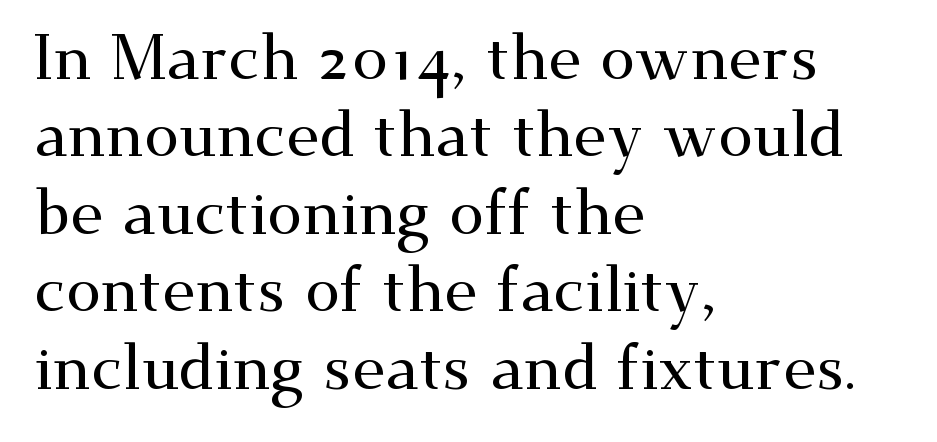
The image shows 63 px wide serif type, upright; set left-aligned, line spacing 1.23x, normal letter spacing, not underlined; medium stroke contrast and a small x-height.
